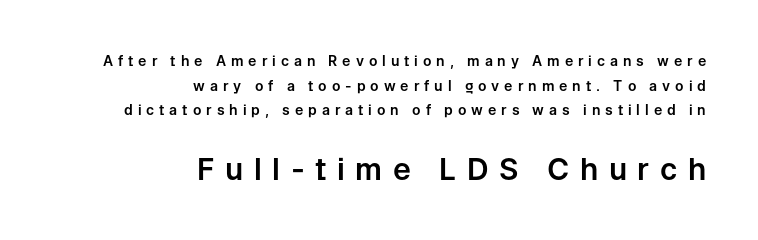
Q: Is the text italic (slanted)? A: No, it is upright.
Q: Is the typeface a serif or a sans-serif typeface? A: Sans-serif.
Q: Is the text underlined? A: No.
Q: How is the paragraph aligned? A: Right-aligned.
Q: Is the spacing between letters normal or unusually wide? A: Unusually wide.
Q: Which block of text is set in a larger size, the first (top) or the second (bottom)? A: The second (bottom) one.
Q: Width (condensed, normal, or wide)? A: Normal.
Q: Stroke contrast? A: Low.
Q: x-height? A: Medium.
Q: Monospaced? A: No.
